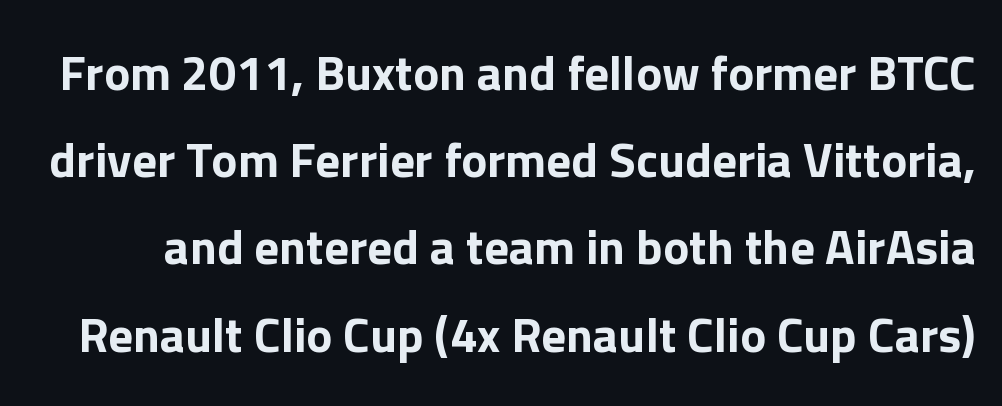
Q: Is the text italic (slanted)? A: No, it is upright.
Q: Is the typeface a serif or a sans-serif typeface? A: Sans-serif.
Q: Is the text underlined? A: No.
Q: Is the spacing between letters normal or unusually wide? A: Normal.
Q: Width (condensed, normal, or wide)? A: Normal.
Q: Stroke contrast? A: Low.
Q: x-height? A: Medium.
Q: Monospaced? A: No.
